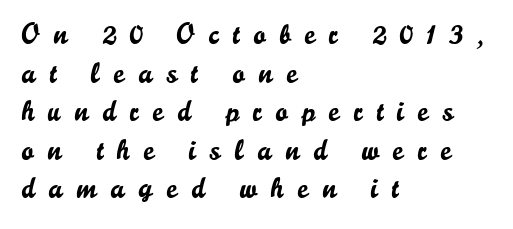
The image shows 29 px sans-serif type; set left-aligned, normal line spacing (1.33x), unusually wide letter spacing (+0.48 em), not underlined; low stroke contrast and a small x-height.
